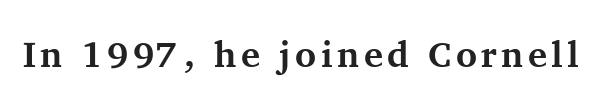
Q: Is the text bold? A: Yes.
Q: Is the text italic (slanted)? A: No, it is upright.
Q: Is the typeface a serif or a sans-serif typeface? A: Serif.
Q: Is the text underlined? A: No.
Q: Width (condensed, normal, or wide)? A: Normal.
Q: Stroke contrast? A: Medium.
Q: x-height? A: Medium.
Q: Monospaced? A: No.
